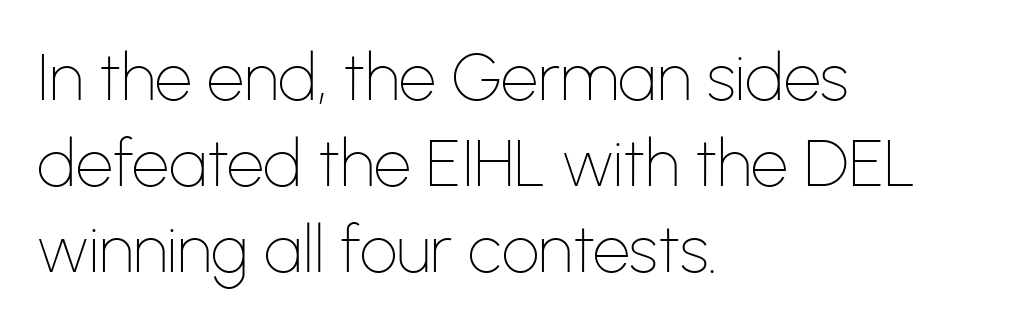
{"serif": "no", "italic": "no", "bold": "no", "weight": "thin", "width": "normal", "stroke_contrast": "low", "x_height": "medium", "monospaced": "no", "underline": "no", "align": "left", "line_spacing": "normal", "line_spacing_ratio": 1.3, "letter_spacing": "normal", "letter_spacing_em": 0.0, "glyph_px": 66}
